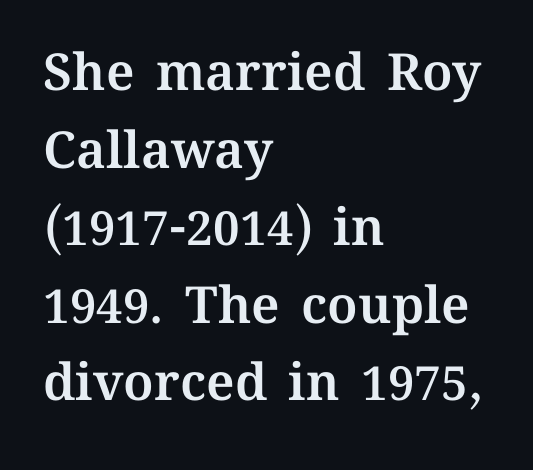
Q: Is the text italic (slanted)? A: No, it is upright.
Q: Is the text underlined? A: No.
Q: How is the paragraph aligned? A: Left-aligned.
Q: Is the spacing between letters normal or unusually wide? A: Normal.
Q: Is the spacing between lines tight, normal or loose? A: Normal.
Q: Width (condensed, normal, or wide)? A: Normal.
Q: Stroke contrast? A: Medium.
Q: x-height? A: Medium.
Q: Monospaced? A: No.
